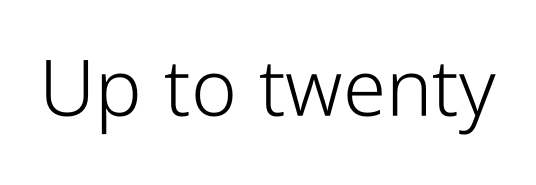
Q: Is the text bold? A: No.
Q: Is the text italic (slanted)? A: No, it is upright.
Q: Is the typeface a serif or a sans-serif typeface? A: Sans-serif.
Q: Is the text underlined? A: No.
Q: Is the spacing between letters normal or unusually wide? A: Normal.
Q: Width (condensed, normal, or wide)? A: Condensed.
Q: Stroke contrast? A: Low.
Q: x-height? A: Medium.
Q: Monospaced? A: No.
